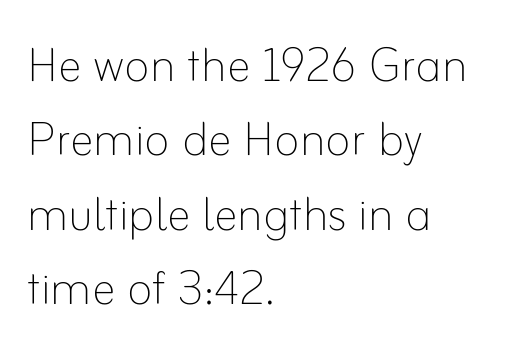
{"italic": "no", "bold": "no", "weight": "thin", "width": "normal", "stroke_contrast": "low", "x_height": "small", "monospaced": "no", "underline": "no", "align": "left", "line_spacing_ratio": 1.24, "letter_spacing": "normal", "letter_spacing_em": 0.0, "glyph_px": 60}
